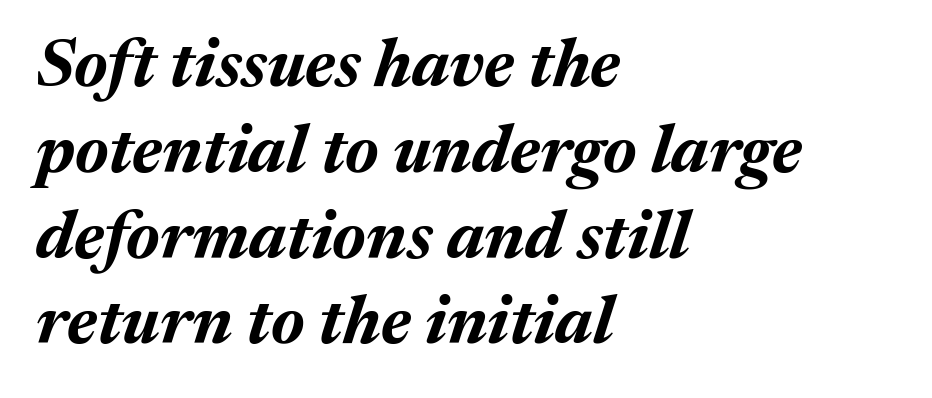
The image shows 67 px bold type, italic (leaning right); set left-aligned, normal line spacing (1.28x), normal letter spacing, not underlined; medium stroke contrast and a medium x-height.
